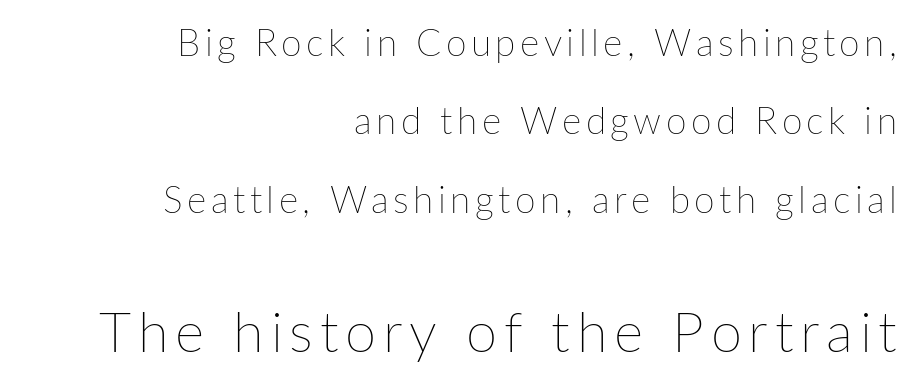
{"italic": "no", "bold": "no", "weight": "thin", "width": "normal", "stroke_contrast": "low", "x_height": "medium", "monospaced": "no", "underline": "no", "align": "right", "line_spacing": "loose", "line_spacing_ratio": 2.12, "larger_block": "second", "size_ratio": 1.51, "glyph_px": 56}
